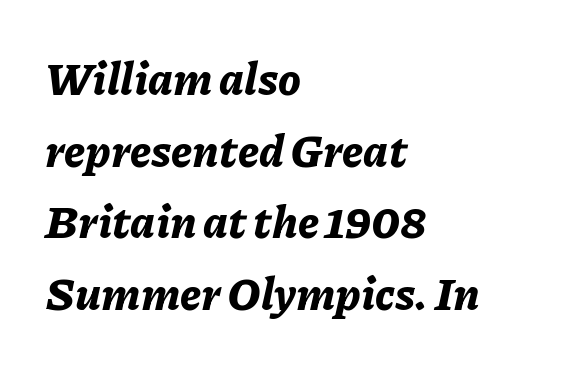
{"italic": "yes", "lean": "right", "slant_degrees": 11, "bold": "yes", "weight": "bold", "width": "normal", "stroke_contrast": "low", "x_height": "medium", "monospaced": "no", "underline": "no", "align": "left", "line_spacing": "normal", "line_spacing_ratio": 1.59, "letter_spacing": "normal", "letter_spacing_em": 0.0, "glyph_px": 45}
